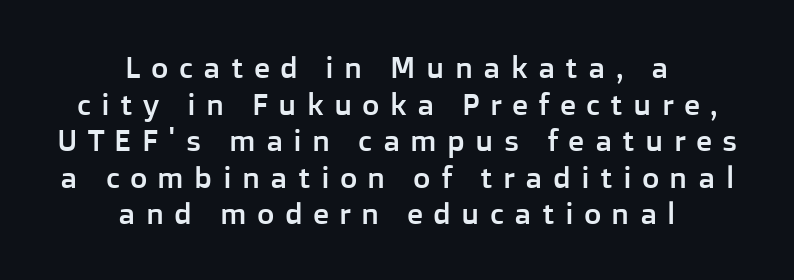
Q: Is the text italic (slanted)? A: No, it is upright.
Q: Is the typeface a serif or a sans-serif typeface? A: Sans-serif.
Q: Is the text underlined? A: No.
Q: How is the paragraph aligned? A: Centered.
Q: Is the spacing between letters normal or unusually wide? A: Unusually wide.
Q: Width (condensed, normal, or wide)? A: Normal.
Q: Stroke contrast? A: Low.
Q: x-height? A: Medium.
Q: Monospaced? A: No.
